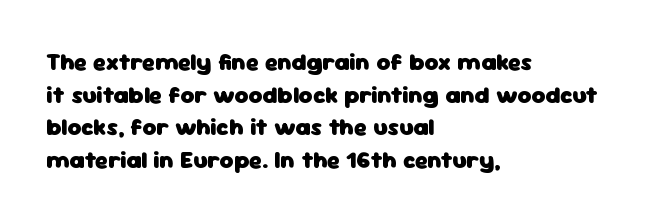
The image shows 24 px bold type, upright; set left-aligned, normal line spacing (1.36x), normal letter spacing, not underlined.
